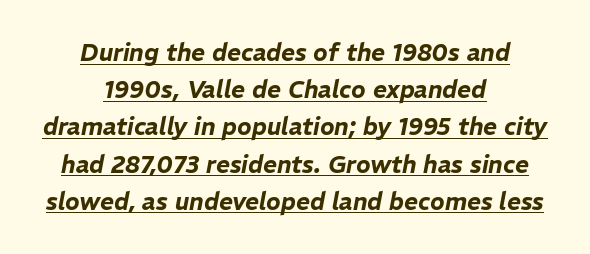
The image shows 24 px text type, italic (leaning right); set centered, normal line spacing (1.55x), normal letter spacing, underlined.
